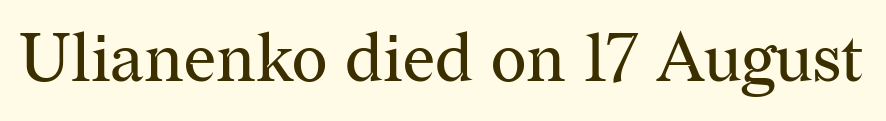
{"serif": "yes", "italic": "no", "bold": "no", "weight": "regular", "width": "normal", "stroke_contrast": "medium", "x_height": "medium", "monospaced": "no", "underline": "no", "letter_spacing": "normal", "letter_spacing_em": 0.0, "glyph_px": 68}
